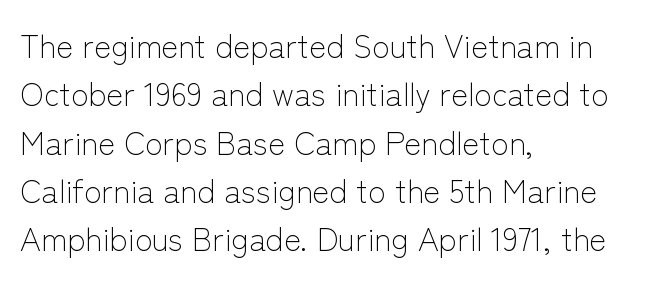
Q: Is the text bold? A: No.
Q: Is the text italic (slanted)? A: No, it is upright.
Q: Is the typeface a serif or a sans-serif typeface? A: Sans-serif.
Q: Is the text underlined? A: No.
Q: How is the paragraph aligned? A: Left-aligned.
Q: Is the spacing between letters normal or unusually wide? A: Normal.
Q: Is the spacing between lines tight, normal or loose? A: Normal.
Q: Width (condensed, normal, or wide)? A: Normal.
Q: Stroke contrast? A: Low.
Q: x-height? A: Medium.
Q: Monospaced? A: No.
